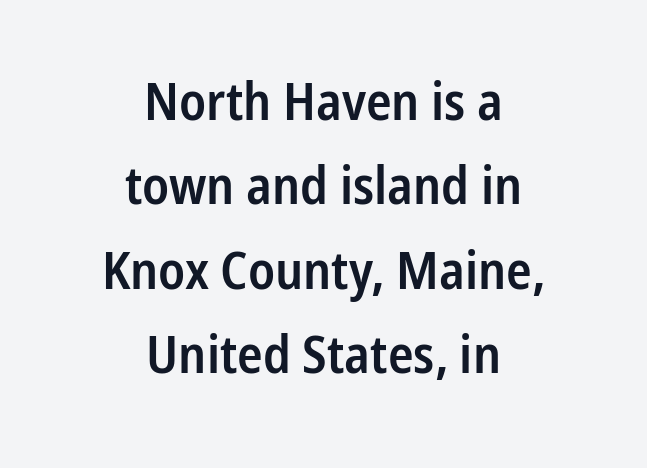
Q: Is the text bold? A: Semi-bold.
Q: Is the text italic (slanted)? A: No, it is upright.
Q: Is the typeface a serif or a sans-serif typeface? A: Sans-serif.
Q: Is the text underlined? A: No.
Q: How is the paragraph aligned? A: Centered.
Q: Is the spacing between letters normal or unusually wide? A: Normal.
Q: Is the spacing between lines tight, normal or loose? A: Normal.
Q: Width (condensed, normal, or wide)? A: Condensed.
Q: Stroke contrast? A: Low.
Q: x-height? A: Medium.
Q: Monospaced? A: No.
